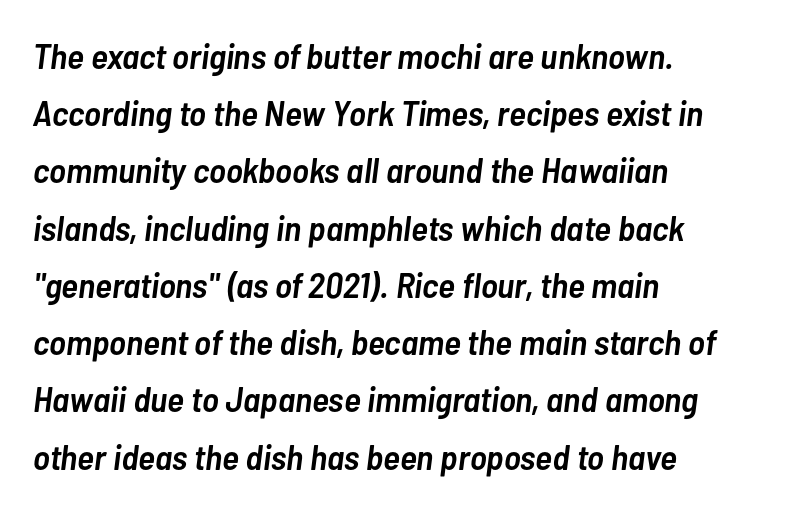
The image shows 36 px semibold, condensed type, italic (leaning right); set left-aligned, normal line spacing (1.59x), normal letter spacing, not underlined; low stroke contrast and a medium x-height.
